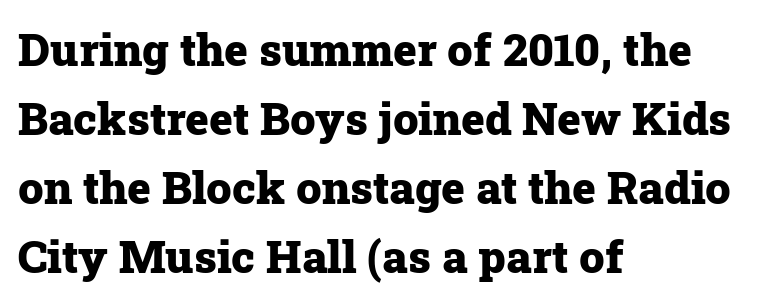
Each new line begins a customary step beneath the previous one. Rule under the text: the space is simply empty. The characters look thick and weighty, a clear bold. Does the type have serifs? Yes, each stem ends in a small foot. Looks like regular typesetting: each glyph gets only the width it needs.
